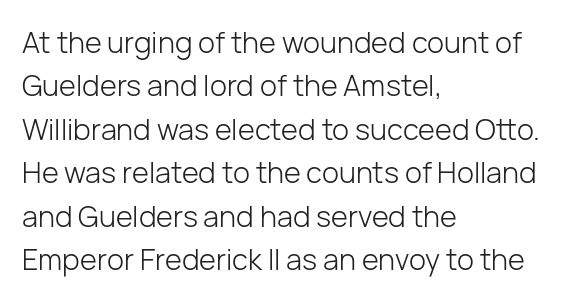
The image shows 29 px light sans-serif type, upright; set left-aligned, normal line spacing (1.5x), normal letter spacing, not underlined; low stroke contrast and a medium x-height.
